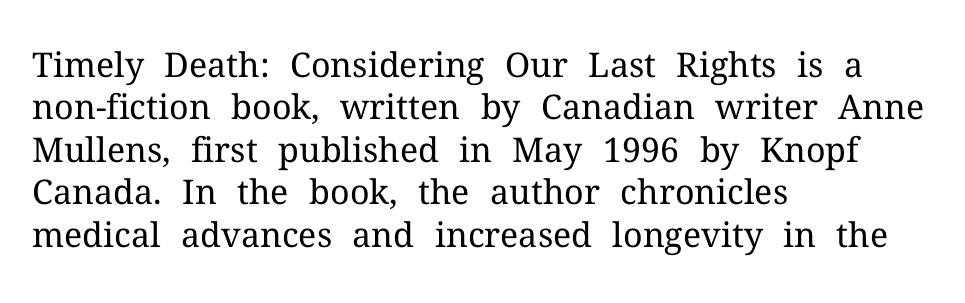
Q: Is the text bold? A: No.
Q: Is the text italic (slanted)? A: No, it is upright.
Q: Is the typeface a serif or a sans-serif typeface? A: Serif.
Q: Is the text underlined? A: No.
Q: How is the paragraph aligned? A: Left-aligned.
Q: Is the spacing between letters normal or unusually wide? A: Normal.
Q: Is the spacing between lines tight, normal or loose? A: Normal.
Q: Width (condensed, normal, or wide)? A: Normal.
Q: Stroke contrast? A: Medium.
Q: x-height? A: Medium.
Q: Monospaced? A: No.
